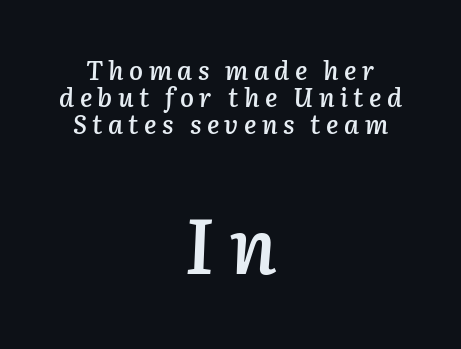
Each letter keeps its own natural width here, so spacing adapts to shape. This layout puts the modest block above and the oversized block below. This sample is center-justified, so both line endings float freely. Reading down the column, the eye jumps only a short way to each next line. Check the space under the baseline: it is left empty. A somewhat darkened texture: the type is semibold rather than bold.
